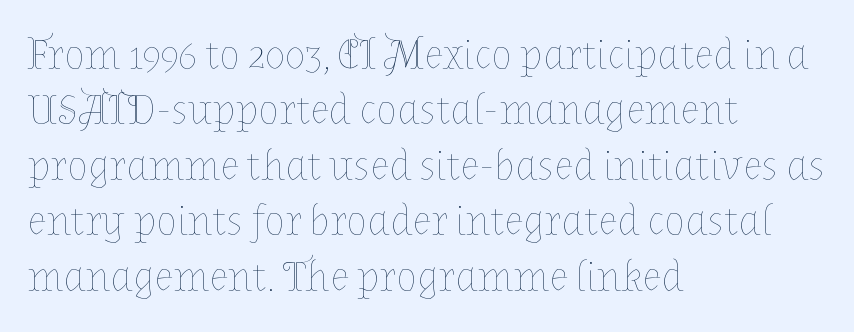
Unmarked baselines from the first word to the last. The lines sit at an ordinary, default distance from one another. Students, note that the glyphs here touch the page at normal intervals. The characters are drawn with everyday or finer stroke widths.
